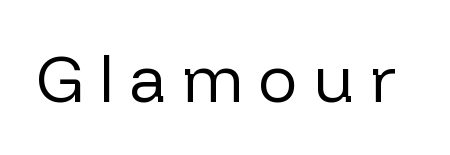
{"serif": "no", "italic": "no", "bold": "no", "weight": "regular", "width": "normal", "stroke_contrast": "low", "x_height": "medium", "monospaced": "no", "underline": "no", "letter_spacing": "wide", "letter_spacing_em": 0.23, "glyph_px": 66}
